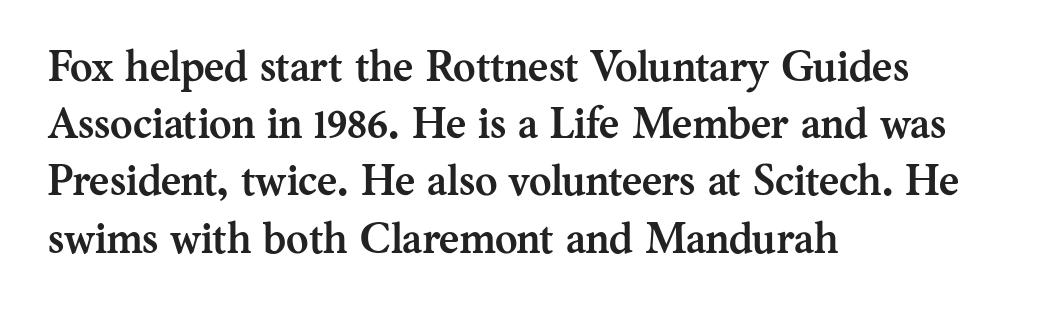
{"serif": "yes", "italic": "no", "bold": "yes", "weight": "semibold", "width": "normal", "stroke_contrast": "medium", "x_height": "medium", "monospaced": "no", "underline": "no", "align": "left", "line_spacing": "normal", "line_spacing_ratio": 1.33, "letter_spacing": "normal", "letter_spacing_em": 0.0, "glyph_px": 43}
